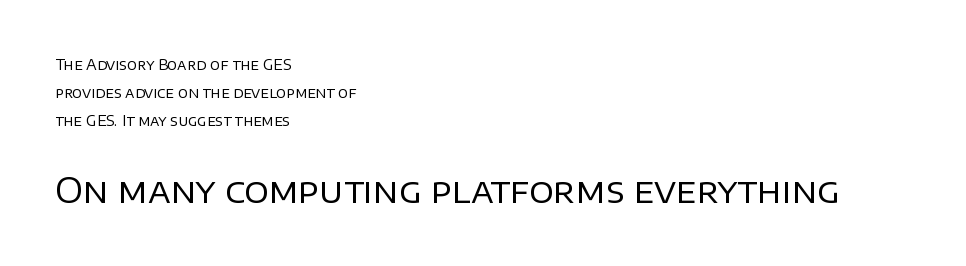
{"serif": "no", "italic": "no", "bold": "no", "weight": "regular", "width": "normal", "stroke_contrast": "low", "x_height": "large", "monospaced": "no", "underline": "no", "align": "left", "line_spacing": "loose", "line_spacing_ratio": 2.01, "letter_spacing": "normal", "letter_spacing_em": 0.0, "larger_block": "second", "size_ratio": 2.43, "glyph_px": 34}
